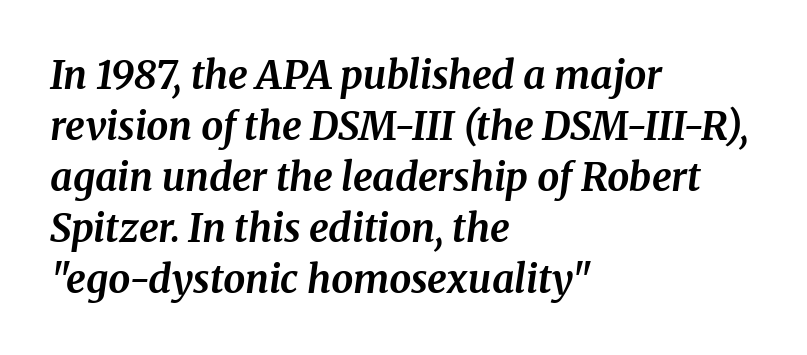
The setting favours the left margin, as ordinary paragraphs usually do. A typesetter would call this proportional, since set widths differ per character. Each row of text sits above clean, open space. Slanted lettering throughout. Type style note: has serifs. The designer left line spacing at the default.
